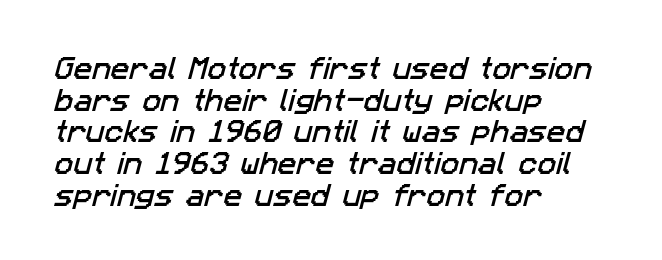
The ragged edge is on the right, which tells us the setting is flush left. Bare-footed words on every line. Regarding leading, the lines here are spaced in the standard way. Honestly, the letter spacing is just normal — you wouldn't notice it.
